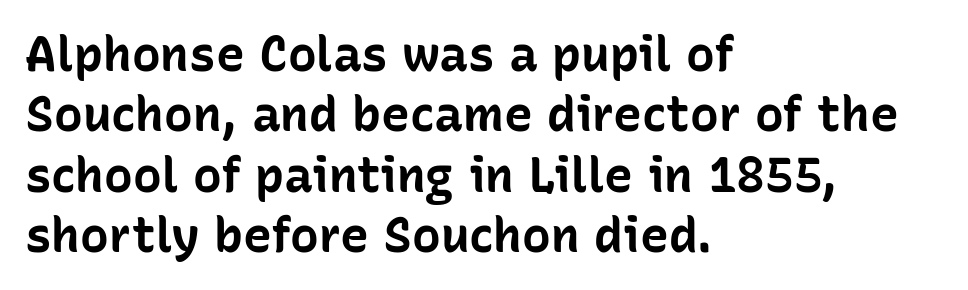
Q: Is the text bold? A: Yes.
Q: Is the text italic (slanted)? A: No, it is upright.
Q: Is the typeface a serif or a sans-serif typeface? A: Sans-serif.
Q: Is the text underlined? A: No.
Q: How is the paragraph aligned? A: Left-aligned.
Q: Is the spacing between letters normal or unusually wide? A: Normal.
Q: Is the spacing between lines tight, normal or loose? A: Normal.
Q: Width (condensed, normal, or wide)? A: Normal.
Q: Stroke contrast? A: Low.
Q: x-height? A: Medium.
Q: Monospaced? A: No.
